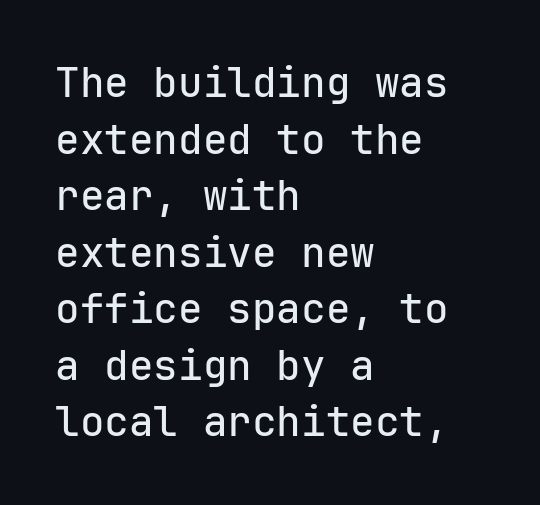
Q: Is the text italic (slanted)? A: No, it is upright.
Q: Is the typeface a serif or a sans-serif typeface? A: Sans-serif.
Q: Is the text underlined? A: No.
Q: How is the paragraph aligned? A: Left-aligned.
Q: Is the spacing between letters normal or unusually wide? A: Normal.
Q: Is the spacing between lines tight, normal or loose? A: Normal.
Q: Width (condensed, normal, or wide)? A: Normal.
Q: Stroke contrast? A: Low.
Q: x-height? A: Medium.
Q: Monospaced? A: Yes.
